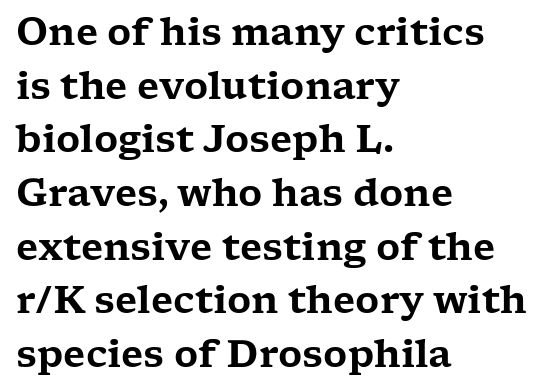
The image shows 37 px wide serif type, upright; set left-aligned, normal line spacing (1.45x), normal letter spacing, not underlined; low stroke contrast and a medium x-height.
